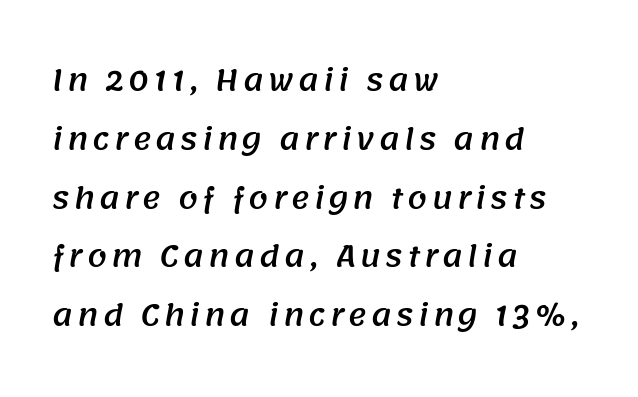
The image shows 28 px sans-serif type; set left-aligned, loose line spacing (2.1x), not underlined; medium stroke contrast and a large x-height.
